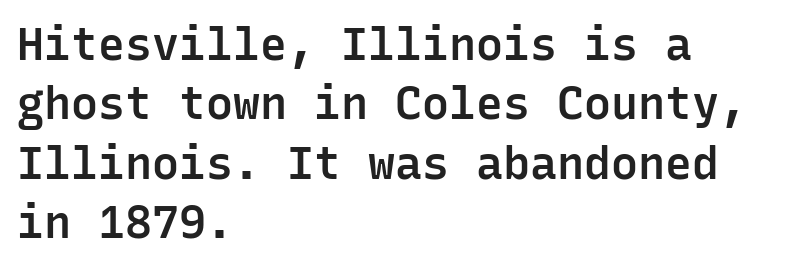
Q: Is the text bold? A: Semi-bold.
Q: Is the text italic (slanted)? A: No, it is upright.
Q: Is the typeface a serif or a sans-serif typeface? A: Sans-serif.
Q: Is the text underlined? A: No.
Q: How is the paragraph aligned? A: Left-aligned.
Q: Is the spacing between letters normal or unusually wide? A: Normal.
Q: Is the spacing between lines tight, normal or loose? A: Normal.
Q: Width (condensed, normal, or wide)? A: Normal.
Q: Stroke contrast? A: Low.
Q: x-height? A: Medium.
Q: Monospaced? A: Yes.
